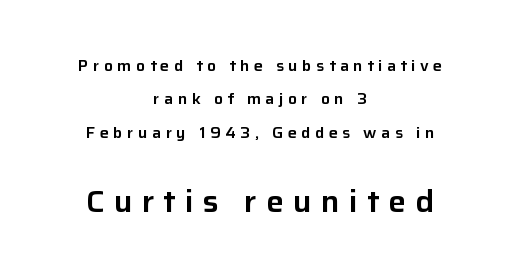
The image shows 30 px sans-serif type, upright; set centered, loose line spacing (2.23x), unusually wide letter spacing (+0.3 em), not underlined; the second (bottom) block is 2.0x larger; low stroke contrast and a medium x-height.
